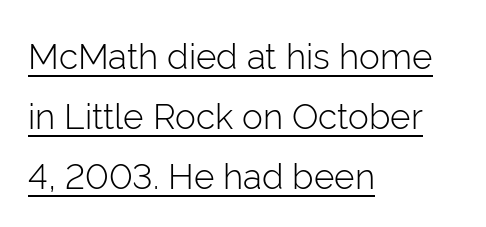
These lines keep a tight, regular rhythm from letter to letter. The paragraph shown leans on its left margin. This sample has the flowing, uneven cadence of proportional lettering. The words here are underlined.
